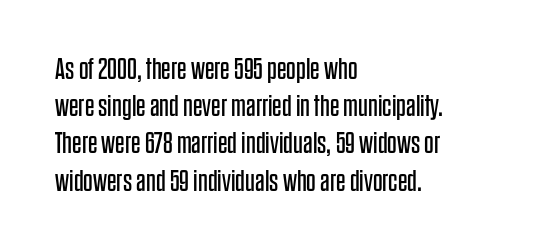
Q: Is the text bold? A: No.
Q: Is the text italic (slanted)? A: No, it is upright.
Q: Is the typeface a serif or a sans-serif typeface? A: Sans-serif.
Q: Is the text underlined? A: No.
Q: How is the paragraph aligned? A: Left-aligned.
Q: Is the spacing between letters normal or unusually wide? A: Normal.
Q: Width (condensed, normal, or wide)? A: Condensed.
Q: Stroke contrast? A: Low.
Q: x-height? A: Large.
Q: Monospaced? A: No.
